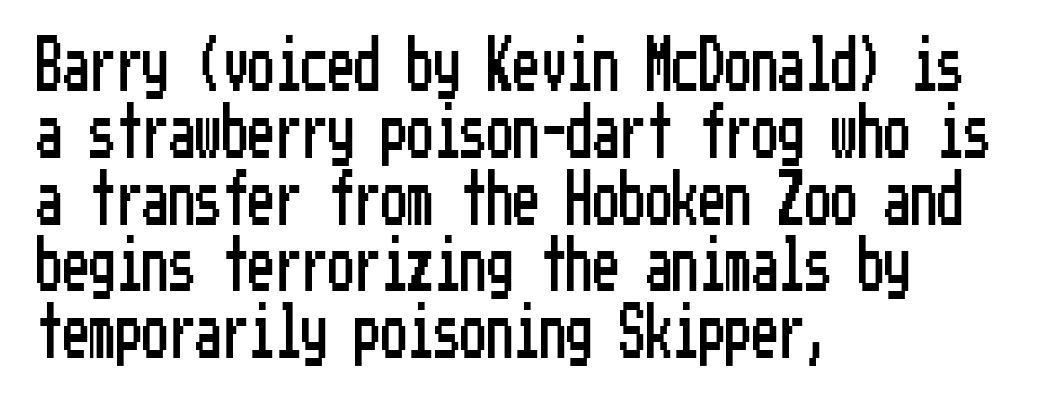
Which margin do the lines hug? The left one — the right edge is uneven. This sample uses an upright cut, with every glyph sitting square on the baseline. Descenders are the only things crossing below the line. No extra tracking has been applied to these lines. No feet cap the strokes, marking this as sans-serif type. Rows of type keep a routine distance in the vertical direction.
